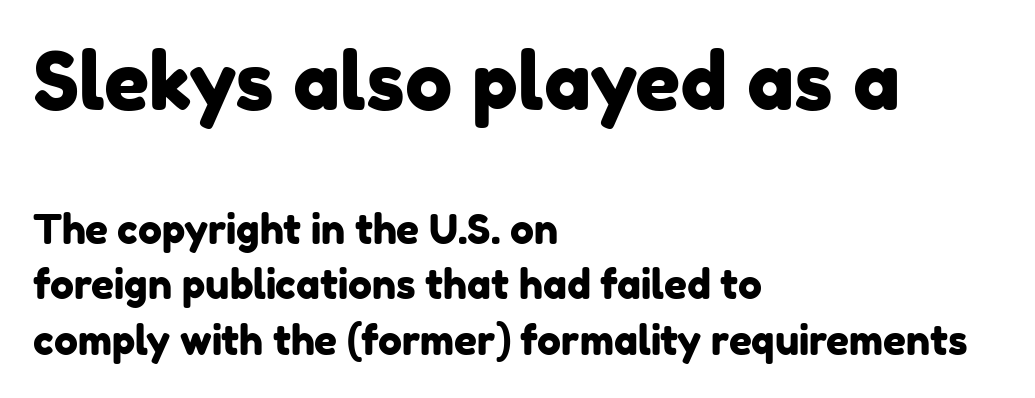
The image shows 79 px sans-serif type; set left-aligned, normal line spacing (1.38x), normal letter spacing, not underlined; the first (top) block is 1.98x larger; low stroke contrast and a medium x-height.
